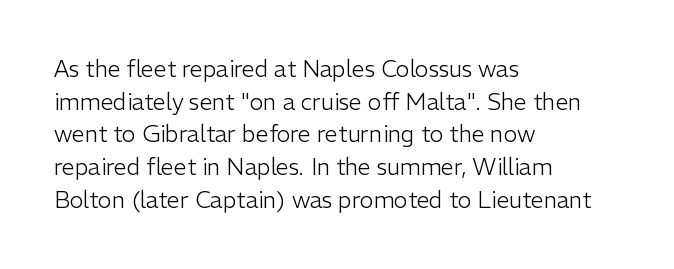
Characters follow at the spacing the type designer built in. The letterforms sit at book weight or below. Rendered with straight, roman letterforms. The rows are spaced the way most documents space them. The strip under each line holds only bare page.
